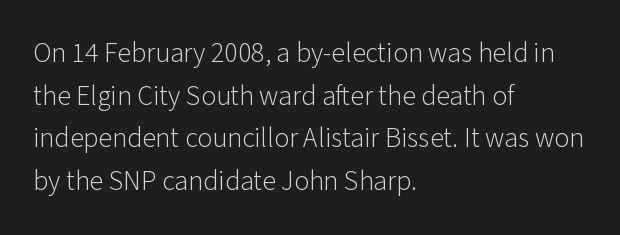
This sample is left-justified, so line endings fall wherever the words run out. The letters sit at their default tracking, neither squeezed nor spread. Do the characters align in a grid? No, the font is proportional. The line-height multiplier appears to be the usual default. Is the stroke heavy? The answer is a plain regular-or-lighter.
